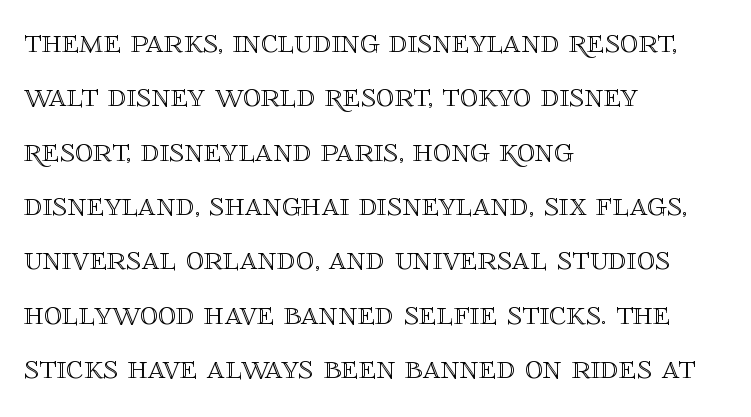
The image shows 36 px text type, upright; set left-aligned, normal line spacing (1.51x), normal letter spacing, not underlined; a large x-height.
